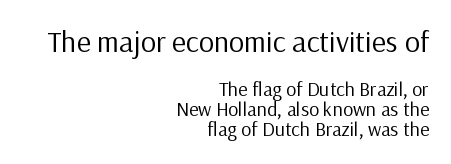
The image shows 30 px regular-weight sans-serif type, upright; set right-aligned, tight line spacing (1.0x), normal letter spacing, not underlined; the first (top) block is 1.5x larger; low stroke contrast and a medium x-height.
